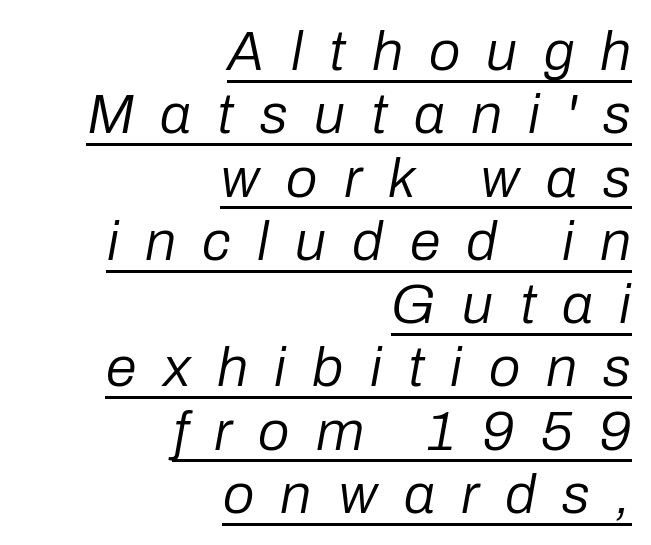
Q: Is the text bold? A: No.
Q: Is the text italic (slanted)? A: Yes, it leans right by about 10 degrees.
Q: Is the text underlined? A: Yes.
Q: How is the paragraph aligned? A: Right-aligned.
Q: Is the spacing between letters normal or unusually wide? A: Unusually wide.
Q: Is the spacing between lines tight, normal or loose? A: Tight.
Q: Width (condensed, normal, or wide)? A: Normal.
Q: Stroke contrast? A: Low.
Q: x-height? A: Medium.
Q: Monospaced? A: No.
